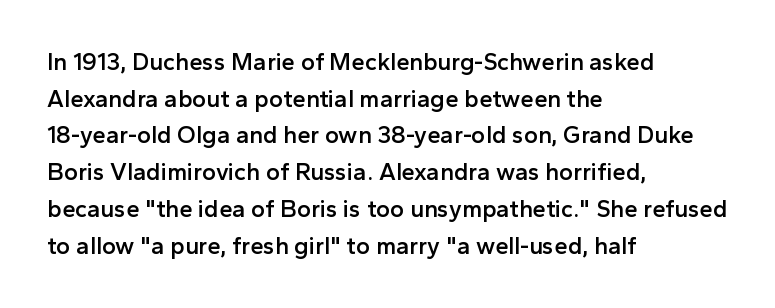
Q: Is the text bold? A: Semi-bold.
Q: Is the text italic (slanted)? A: No, it is upright.
Q: Is the text underlined? A: No.
Q: How is the paragraph aligned? A: Left-aligned.
Q: Is the spacing between letters normal or unusually wide? A: Normal.
Q: Is the spacing between lines tight, normal or loose? A: Normal.
